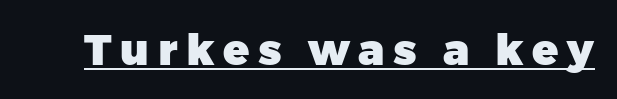
Plenty of ink on the page — the face is bold. This sample carries an underscore along the baseline area. Upright lettering throughout. Letterform terminals end flat and unadorned throughout the passage.
